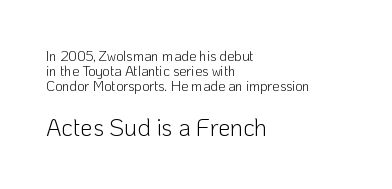
The line-height multiplier appears low, near solid setting. Words float on clear page, feet unadorned. Do the letters lean? They stand straight. The strokes carry an ordinary text weight at most.
